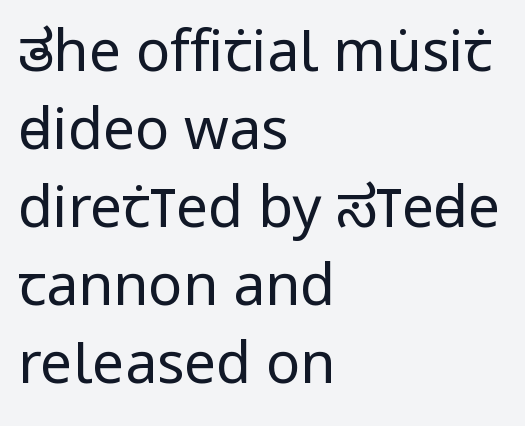
The image shows 57 px regular-weight, condensed sans-serif type, upright; set left-aligned, normal line spacing (1.37x), normal letter spacing, not underlined; low stroke contrast and a large x-height.
